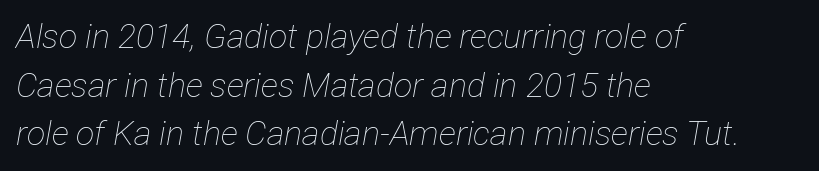
Successive baselines arrive at the customary interval. This sample has the flowing, uneven cadence of proportional lettering. Look at the tracking — it's just the regular setting, nothing added. The paragraph shown leans on its left margin. Check under the words: just untouched page. A typesetter would mark this as italic.
